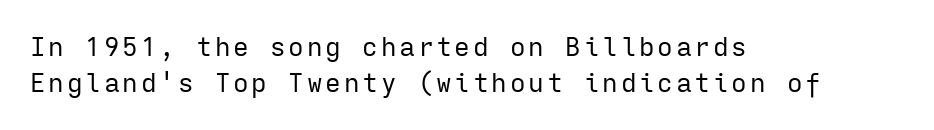
Weight: not bold — regular or lighter. Just letters on the line, the space beneath them empty. You can tell it's not italic because the verticals are truly vertical. Visually the block forms a straight wall on the left and a jagged coastline on the right.
